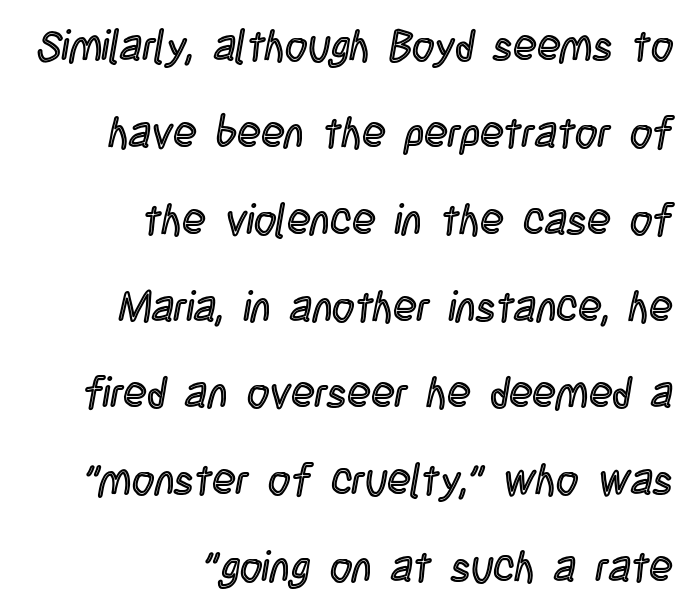
The image shows 43 px condensed type; set right-aligned, loose line spacing (2.02x), normal letter spacing, not underlined; a large x-height.
